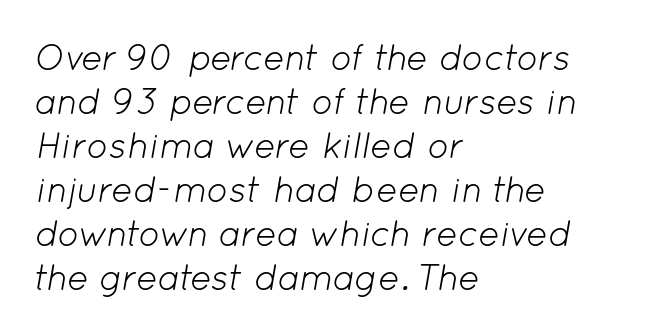
{"italic": "yes", "lean": "right", "slant_degrees": 12, "bold": "no", "weight": "light", "width": "normal", "stroke_contrast": "low", "x_height": "medium", "monospaced": "no", "underline": "no", "align": "left", "line_spacing_ratio": 1.22, "letter_spacing": "normal", "letter_spacing_em": 0.0, "glyph_px": 36}
